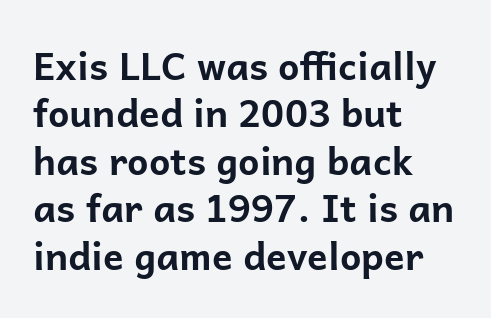
Q: Is the text bold? A: Yes.
Q: Is the text italic (slanted)? A: No, it is upright.
Q: Is the typeface a serif or a sans-serif typeface? A: Sans-serif.
Q: Is the text underlined? A: No.
Q: How is the paragraph aligned? A: Left-aligned.
Q: Is the spacing between letters normal or unusually wide? A: Normal.
Q: Is the spacing between lines tight, normal or loose? A: Normal.
Q: Width (condensed, normal, or wide)? A: Normal.
Q: Stroke contrast? A: Low.
Q: x-height? A: Medium.
Q: Monospaced? A: No.
